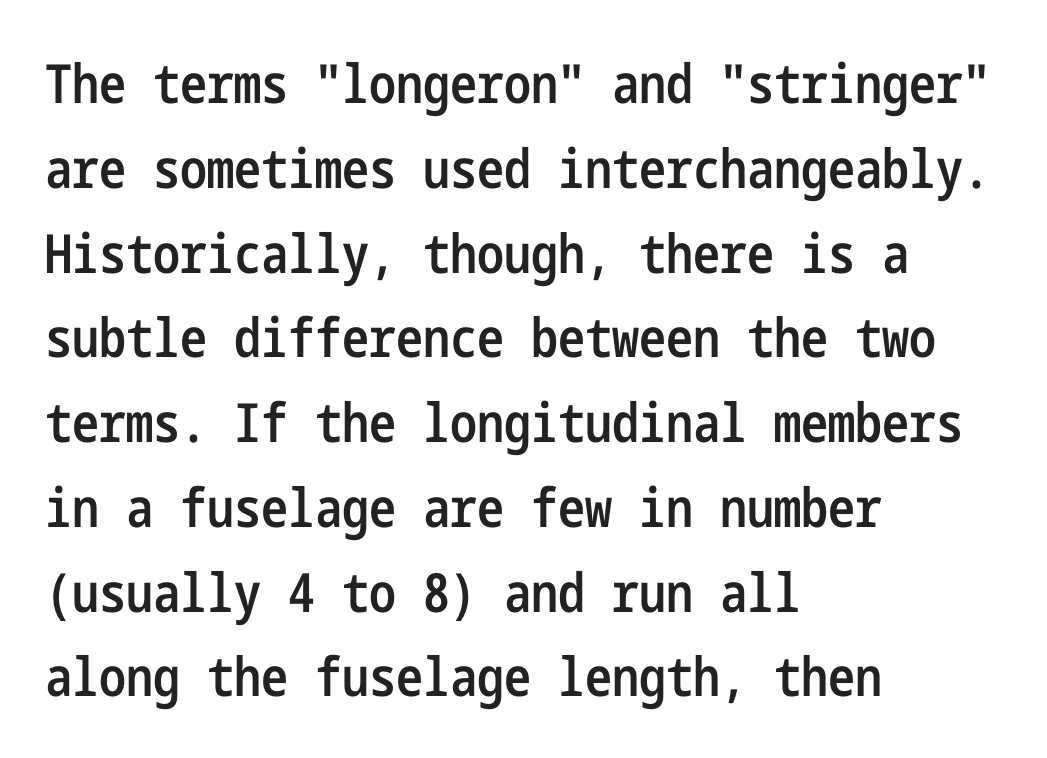
{"serif": "no", "italic": "no", "bold": "semi", "weight": "semibold", "width": "condensed", "stroke_contrast": "low", "x_height": "medium", "underline": "no", "align": "left", "line_spacing": "normal", "line_spacing_ratio": 1.57, "letter_spacing": "normal", "letter_spacing_em": 0.0, "glyph_px": 54}
